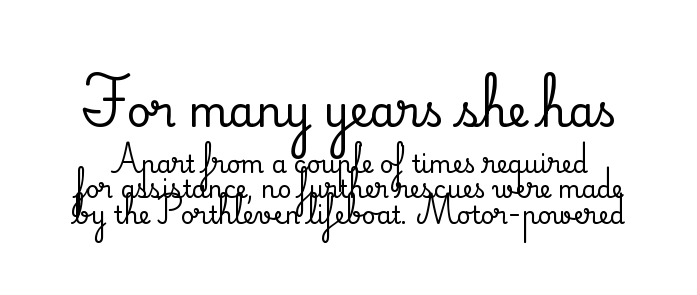
The image shows 42 px serif type, upright; set tight line spacing (1.07x), normal letter spacing, not underlined; the first (top) block is 1.75x larger; medium stroke contrast and a small x-height.
